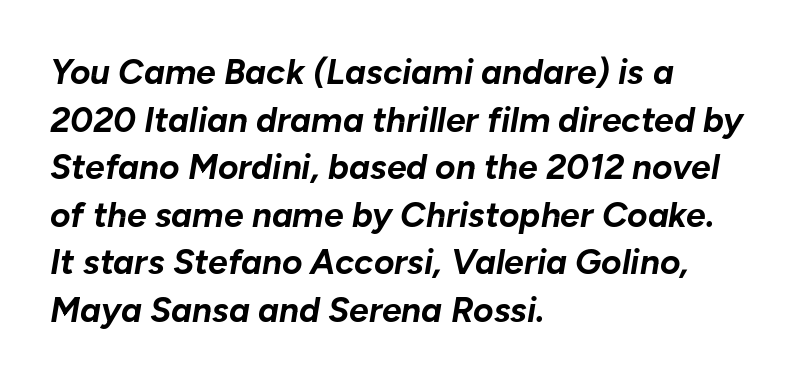
{"italic": "yes", "lean": "right", "slant_degrees": 10, "bold": "yes", "weight": "bold", "width": "normal", "stroke_contrast": "low", "x_height": "medium", "monospaced": "no", "underline": "no", "align": "left", "line_spacing": "normal", "line_spacing_ratio": 1.36, "letter_spacing": "normal", "letter_spacing_em": 0.0, "glyph_px": 35}
